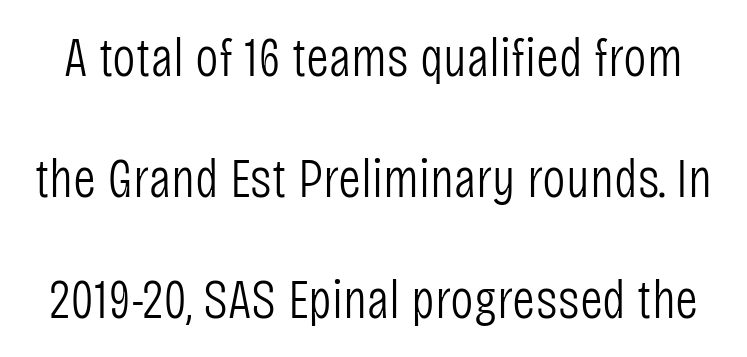
Q: Is the text bold? A: No.
Q: Is the text italic (slanted)? A: No, it is upright.
Q: Is the typeface a serif or a sans-serif typeface? A: Sans-serif.
Q: Is the text underlined? A: No.
Q: Is the spacing between letters normal or unusually wide? A: Normal.
Q: Is the spacing between lines tight, normal or loose? A: Loose.
Q: Width (condensed, normal, or wide)? A: Condensed.
Q: Stroke contrast? A: Low.
Q: x-height? A: Large.
Q: Monospaced? A: No.
